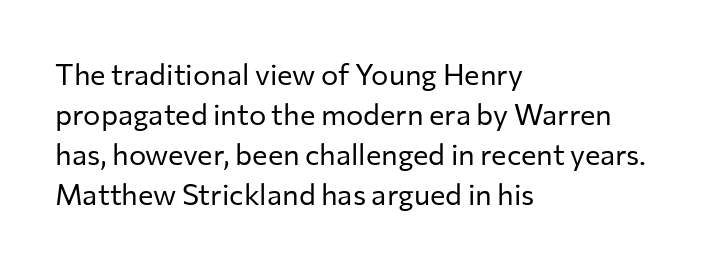
The glyphs in this specimen are sans serif. Here the designer chose a conventional face with non-uniform glyph widths. Stroke mass is kept to a normal reading level or below. The passage shown has conventional tracking throughout. Decoration check: the copy has no underline.
